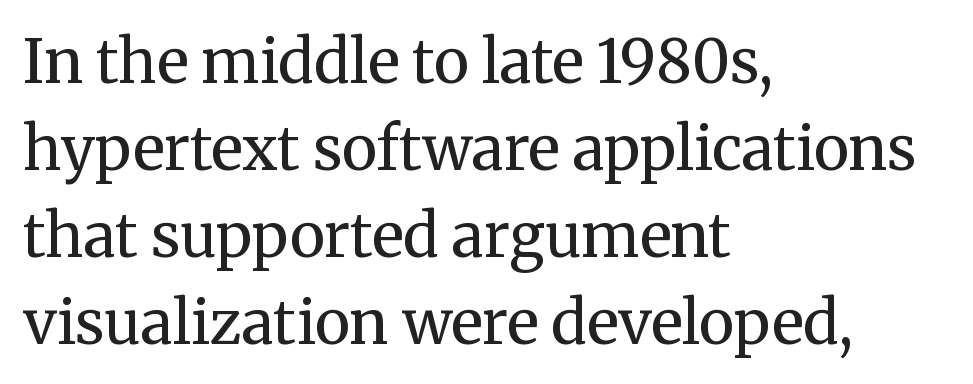
{"serif": "yes", "italic": "no", "bold": "no", "weight": "regular", "width": "normal", "stroke_contrast": "medium", "x_height": "medium", "monospaced": "no", "underline": "no", "align": "left", "line_spacing": "normal", "line_spacing_ratio": 1.45, "letter_spacing": "normal", "letter_spacing_em": 0.0, "glyph_px": 60}
